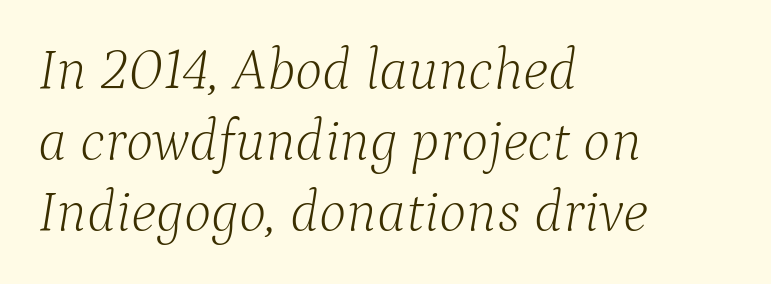
The rendering anchors every line to the left-hand side. Note the varied advance widths — an 'i' is clearly narrower than an 'm'. Tracking value appears to be zero — textbook default spacing. Does the lettering tilt? It does — this is italic. Just letters on the line, the space beneath them empty. These lines are composed in type with serifs.
